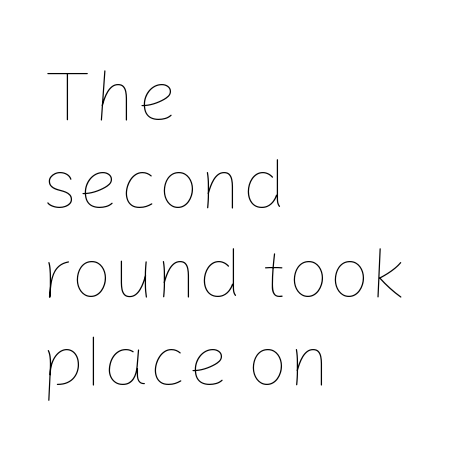
Q: Is the text bold? A: No.
Q: Is the text italic (slanted)? A: No, it is upright.
Q: Is the text underlined? A: No.
Q: How is the paragraph aligned? A: Left-aligned.
Q: Is the spacing between letters normal or unusually wide? A: Normal.
Q: Width (condensed, normal, or wide)? A: Normal.
Q: Stroke contrast? A: Low.
Q: x-height? A: Medium.
Q: Monospaced? A: No.
